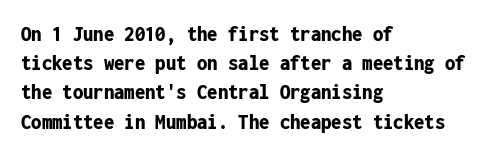
The image shows 23 px bold type, upright; set left-aligned, normal line spacing (1.27x), normal letter spacing, not underlined.
